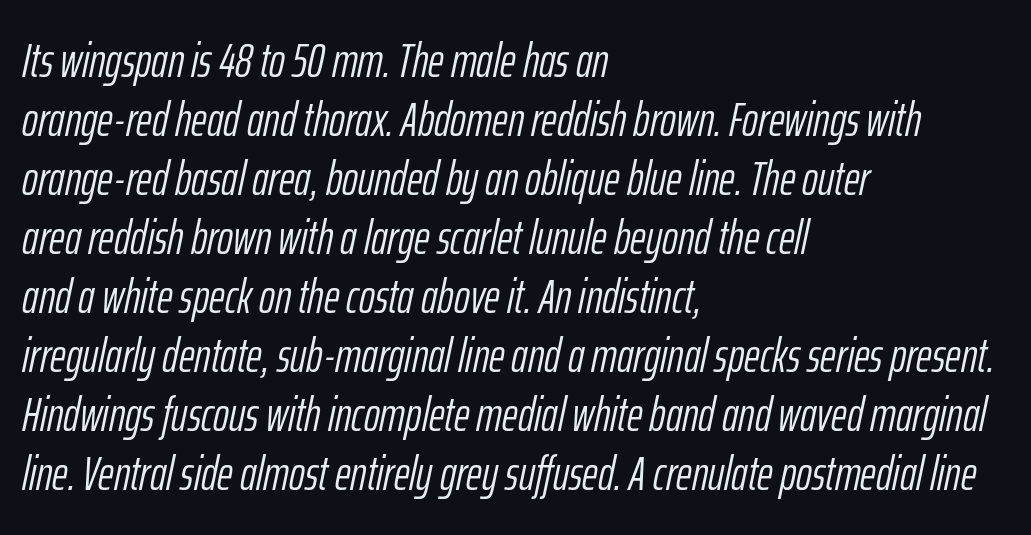
{"italic": "yes", "lean": "right", "slant_degrees": 12, "bold": "no", "weight": "light", "width": "condensed", "stroke_contrast": "low", "x_height": "medium", "monospaced": "no", "underline": "no", "align": "left", "line_spacing_ratio": 1.23, "letter_spacing": "normal", "letter_spacing_em": 0.0, "glyph_px": 48}
